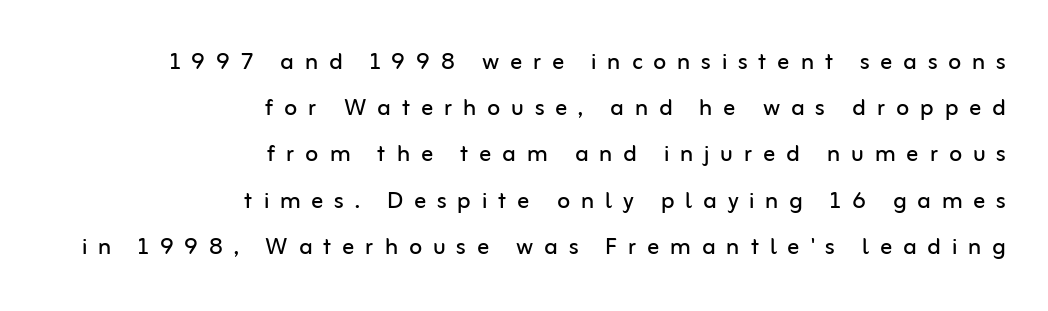
{"serif": "no", "italic": "no", "bold": "no", "weight": "regular", "width": "normal", "stroke_contrast": "low", "x_height": "medium", "monospaced": "no", "underline": "no", "align": "right", "line_spacing": "normal", "line_spacing_ratio": 1.54, "letter_spacing": "wide", "letter_spacing_em": 0.36, "glyph_px": 30}
